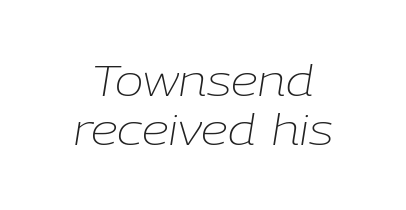
How would I describe the line gaps? Narrow and economical. The passage shown is not underscored anywhere. The font is comparable to plain body text, perhaps lighter. Is this a fixed-width face? No — the glyphs have proportional, varying widths.
